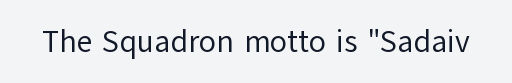
{"serif": "no", "italic": "no", "bold": "no", "weight": "regular", "width": "normal", "stroke_contrast": "low", "x_height": "medium", "monospaced": "no", "underline": "no", "letter_spacing": "normal", "letter_spacing_em": 0.0, "glyph_px": 31}
